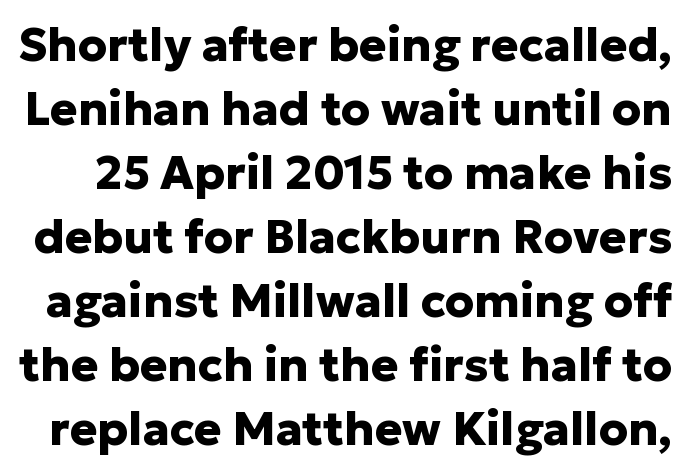
Every letter is thick-stroked: bold, no question. The letterforms sit shoulder to shoulder at normal distance. The designer went with a sans here, leaving each stem footless. Characters remain perfectly vertical along every line. If you measured baseline to baseline, you'd find a middling distance. Proportional: the letters do not fall into vertical columns.
